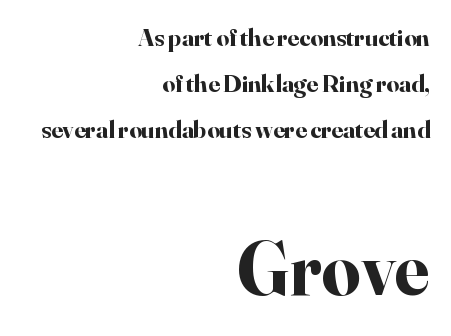
{"serif": "yes", "italic": "no", "bold": "yes", "weight": "bold", "width": "normal", "stroke_contrast": "high", "x_height": "small", "monospaced": "no", "underline": "no", "align": "right", "line_spacing_ratio": 1.84, "letter_spacing": "normal", "letter_spacing_em": 0.0, "larger_block": "second", "size_ratio": 3.04, "glyph_px": 76}
